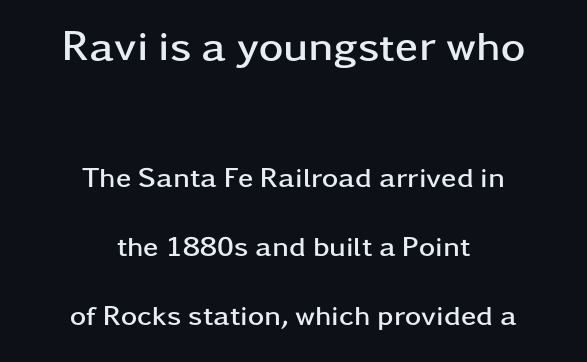
The image shows 42 px semibold, wide sans-serif type, upright; set centered, loose line spacing (2.46x), normal letter spacing, not underlined; the first (top) block is 1.5x larger; low stroke contrast and a medium x-height.
